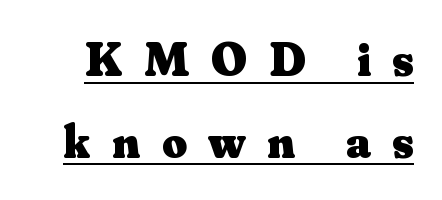
{"serif": "yes", "italic": "no", "bold": "yes", "weight": "heavy", "width": "normal", "stroke_contrast": "medium", "x_height": "small", "monospaced": "no", "underline": "yes", "line_spacing": "normal", "line_spacing_ratio": 1.7, "letter_spacing": "wide", "letter_spacing_em": 0.45, "glyph_px": 48}
